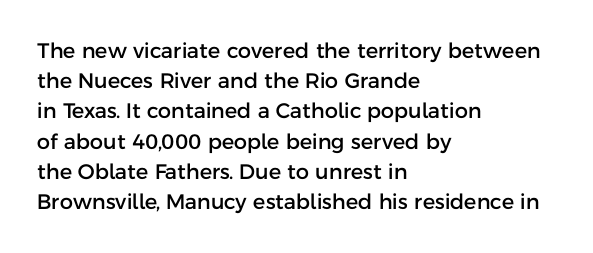
The image shows 21 px text type, upright; set left-aligned, normal line spacing (1.44x), normal letter spacing, not underlined.
